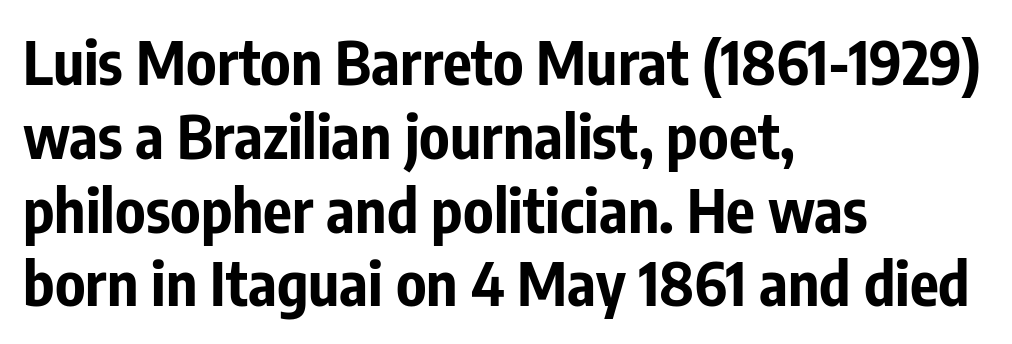
{"serif": "no", "italic": "no", "bold": "yes", "weight": "bold", "width": "condensed", "stroke_contrast": "low", "x_height": "medium", "monospaced": "no", "underline": "no", "align": "left", "line_spacing_ratio": 1.23, "letter_spacing": "normal", "letter_spacing_em": 0.0, "glyph_px": 60}
